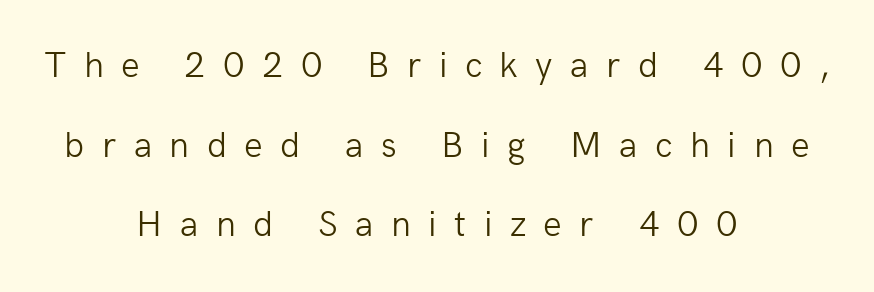
The type sits square on the baseline with zero lean. Letters rest on an invisible, unmarked baseline. The rag falls on both sides of this text block equally. Font category for this specimen: sans-serif.
